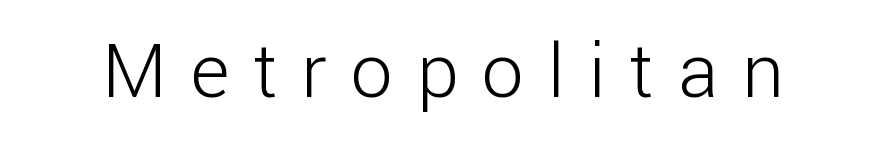
{"serif": "no", "italic": "no", "bold": "no", "weight": "light", "width": "normal", "stroke_contrast": "low", "x_height": "medium", "monospaced": "no", "underline": "no", "letter_spacing": "wide", "letter_spacing_em": 0.32, "glyph_px": 75}
